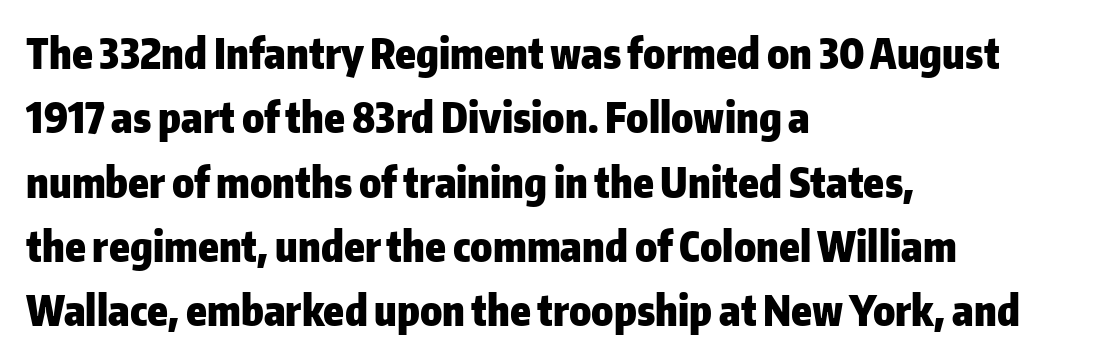
The image shows 41 px heavy sans-serif type, upright; set left-aligned, normal line spacing (1.57x), normal letter spacing, not underlined; low stroke contrast and a medium x-height.
